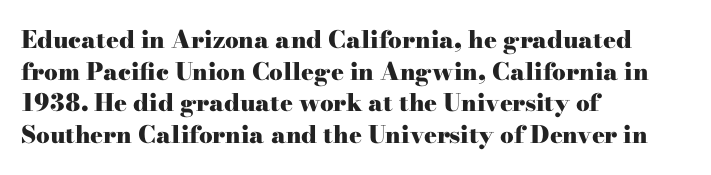
Q: Is the text bold? A: Yes.
Q: Is the text italic (slanted)? A: No, it is upright.
Q: Is the text underlined? A: No.
Q: How is the paragraph aligned? A: Left-aligned.
Q: Is the spacing between letters normal or unusually wide? A: Normal.
Q: Is the spacing between lines tight, normal or loose? A: Normal.
